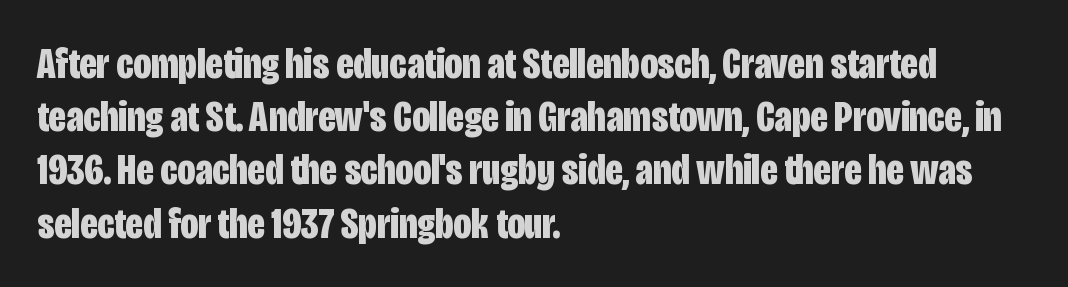
{"serif": "no", "italic": "no", "bold": "yes", "weight": "bold", "width": "condensed", "stroke_contrast": "low", "x_height": "large", "monospaced": "no", "underline": "no", "align": "left", "line_spacing_ratio": 1.21, "letter_spacing": "normal", "letter_spacing_em": 0.0, "glyph_px": 44}
